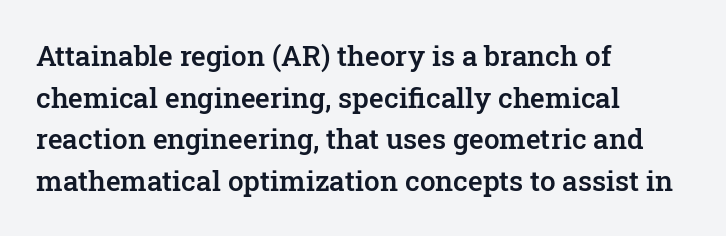
How would I describe the line gaps? Plain and ordinary. Teacher's note: observe the even left margin — that is flush-left alignment. The glyphs in this specimen are seriffed. This sample has the flowing, uneven cadence of proportional lettering.
